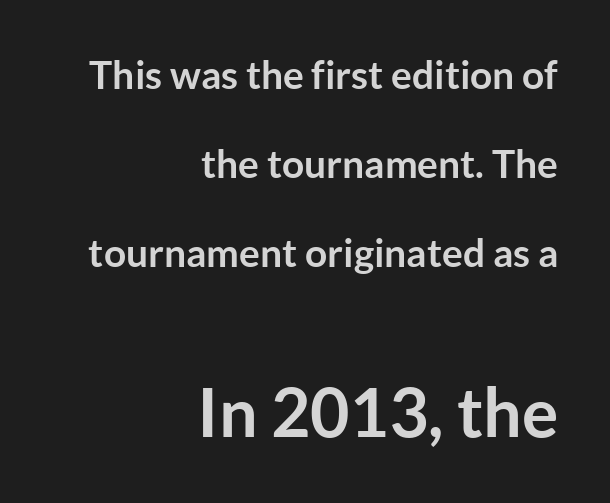
The image shows 68 px semibold sans-serif type, upright; set right-aligned, loose line spacing (2.28x), normal letter spacing, not underlined; the second (bottom) block is 1.74x larger; low stroke contrast and a medium x-height.
